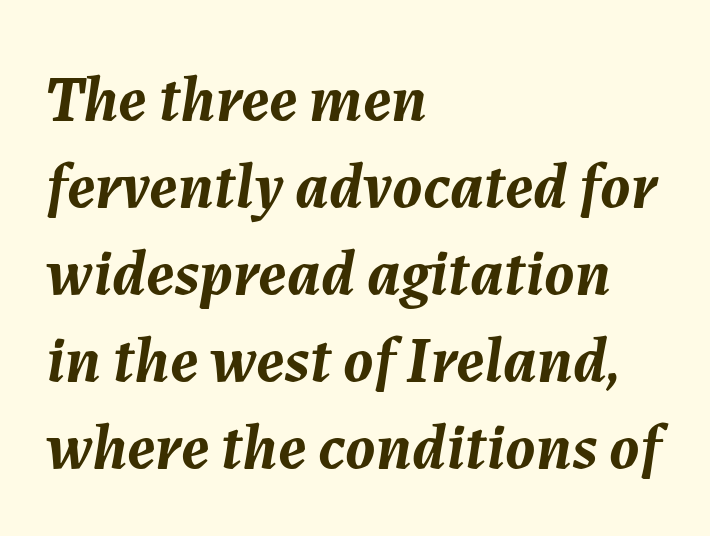
This sample keeps an unexceptional amount of space between lines. Just letters on the line, the space beneath them empty. These lines stack with their left ends in a neat column. The passage shown is typed in a proportional face where columns would drift. In terms of letterspacing, this is plain default setting. Does the weight exceed regular? Yes, all the way to bold.
